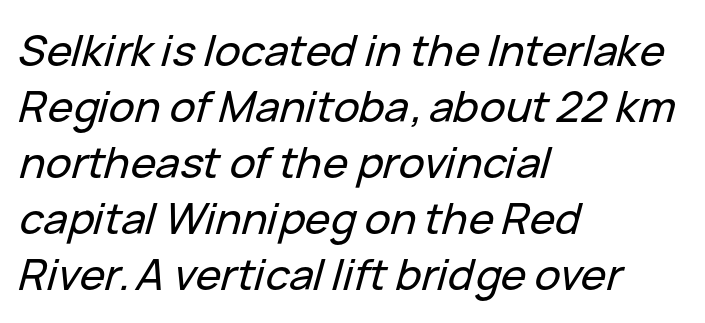
The specimen reads as italic at a glance. Decoration check: the copy has no underline. Spacing verdict: proportional, widths tailored to each character. Vertical spacing — default. Nothing unusual about the tracking: characters are spaced as the font intends.
